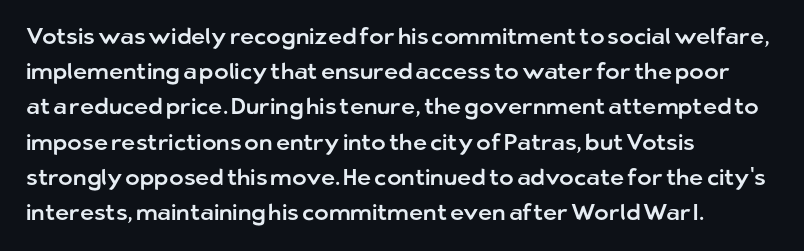
The face used here is rendered with its standard letterfit. A bare baseline throughout the passage. The compositor pushed each line to the left boundary. Regarding leading, the lines here are spaced in the standard way.
